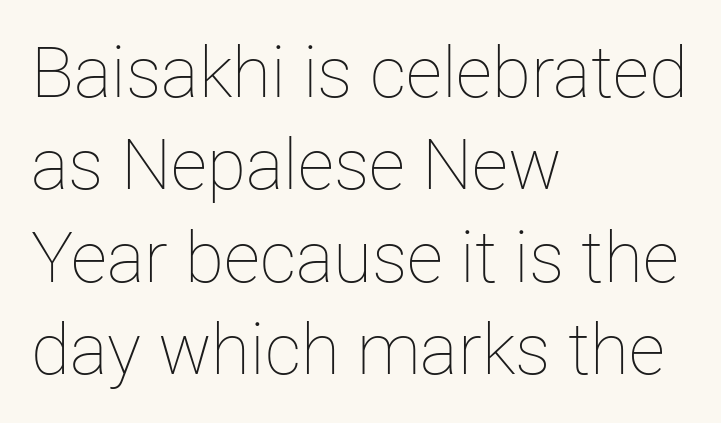
The image shows 71 px thin type, upright; set left-aligned, normal line spacing (1.3x), normal letter spacing, not underlined; low stroke contrast and a medium x-height.
